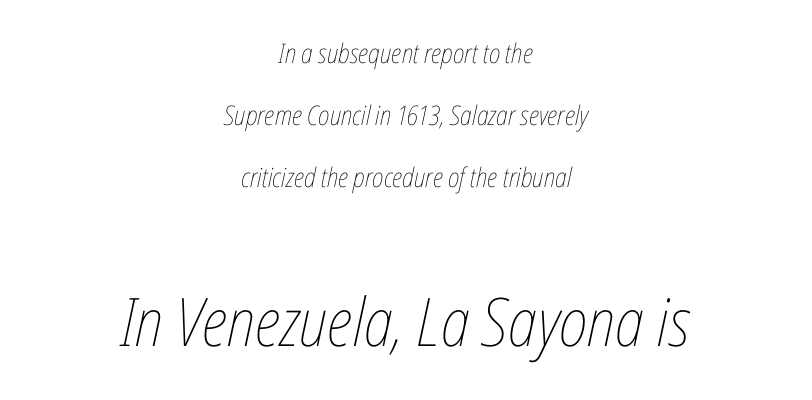
The image shows 67 px thin, condensed type, italic (leaning right); set centered, loose line spacing (2.3x), normal letter spacing, not underlined; the second (bottom) block is 2.48x larger; low stroke contrast and a medium x-height.
